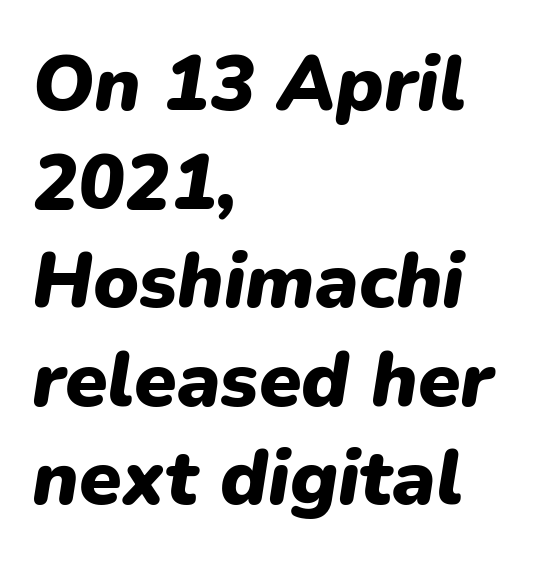
Q: Is the text bold? A: Yes.
Q: Is the text italic (slanted)? A: Yes, it leans right by about 9 degrees.
Q: Is the text underlined? A: No.
Q: How is the paragraph aligned? A: Left-aligned.
Q: Is the spacing between letters normal or unusually wide? A: Normal.
Q: Is the spacing between lines tight, normal or loose? A: Normal.
Q: Width (condensed, normal, or wide)? A: Normal.
Q: Stroke contrast? A: Low.
Q: x-height? A: Medium.
Q: Monospaced? A: No.
